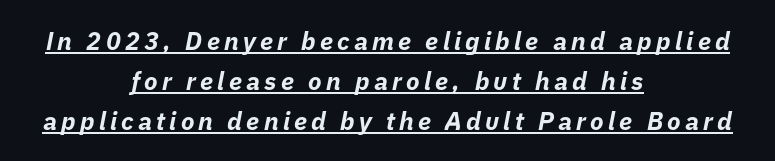
Q: Is the text bold? A: Yes.
Q: Is the text italic (slanted)? A: Yes, it leans right by about 11 degrees.
Q: Is the text underlined? A: Yes.
Q: How is the paragraph aligned? A: Centered.
Q: Is the spacing between lines tight, normal or loose? A: Normal.
